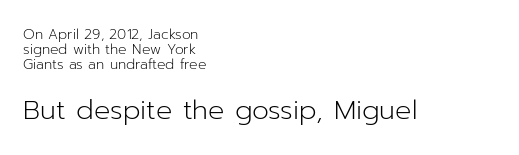
Q: Is the text bold? A: No.
Q: Is the text italic (slanted)? A: No, it is upright.
Q: Is the text underlined? A: No.
Q: How is the paragraph aligned? A: Left-aligned.
Q: Is the spacing between letters normal or unusually wide? A: Normal.
Q: Is the spacing between lines tight, normal or loose? A: Tight.
Q: Which block of text is set in a larger size, the first (top) or the second (bottom)? A: The second (bottom) one.
